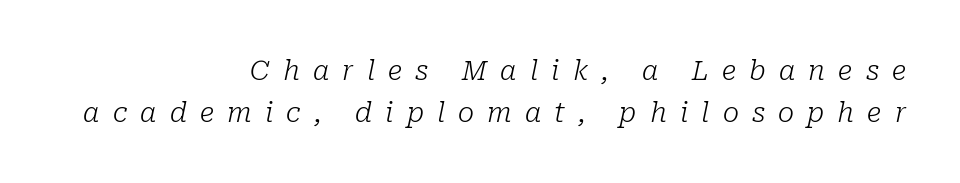
The rendering applies a slant to the glyphs. Clear beneath every line of the passage. Letter spacing: wide. Compared with a typical body face, this is equally light or lighter still.
